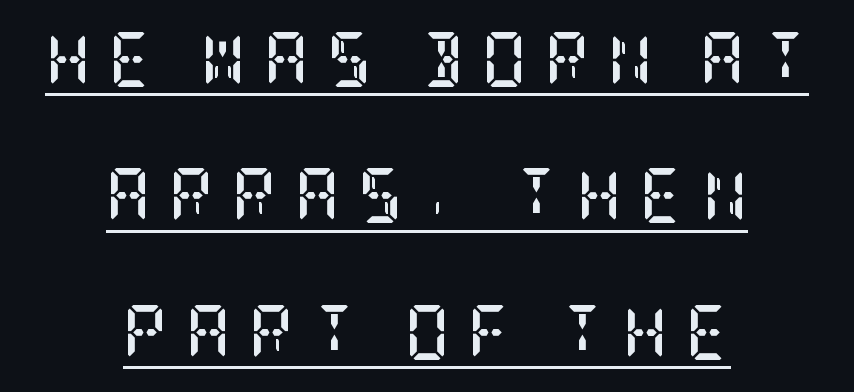
The image shows 55 px semibold, condensed serif type, upright; set centered, loose line spacing (2.48x), unusually wide letter spacing (+0.33 em), underlined; low stroke contrast and a large x-height.
